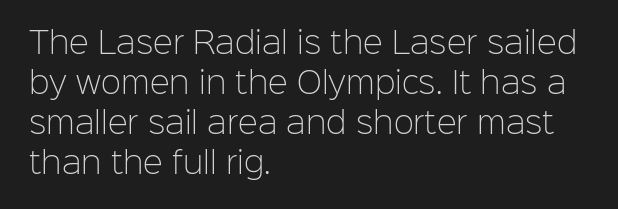
Descenders hang freely into open space. Is there any slant? The stems are plumb. A student would call this left alignment; a typographer would say flush left, rag right. The passage shown is typed in a proportional face where columns would drift. The designer left line spacing at the default.
